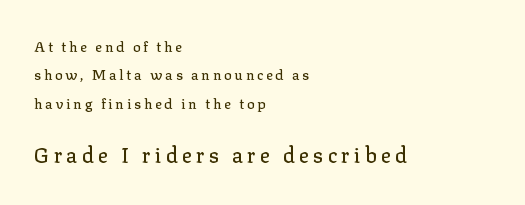
{"italic": "no", "underline": "no", "align": "left", "line_spacing": "loose", "line_spacing_ratio": 2.03, "letter_spacing": "wide", "letter_spacing_em": 0.2, "larger_block": "second", "size_ratio": 1.5, "glyph_px": 21}
